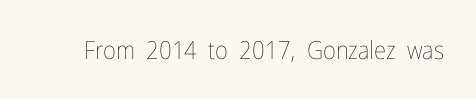
The image shows 25 px text type, upright; set normal letter spacing, not underlined.
